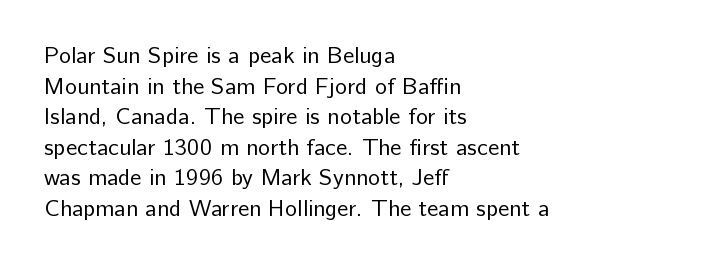
The image shows 23 px text type, upright; set left-aligned, normal line spacing (1.33x), normal letter spacing, not underlined.
